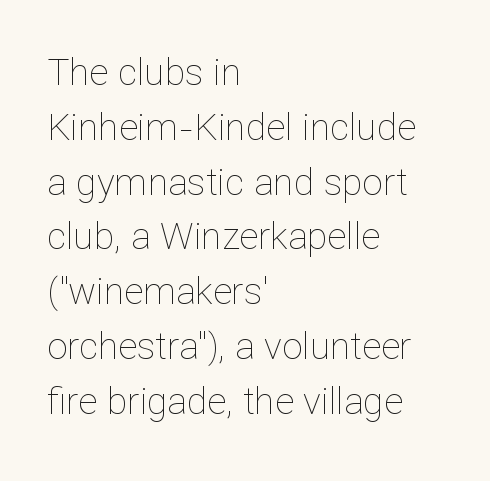
{"italic": "no", "bold": "no", "weight": "thin", "width": "normal", "stroke_contrast": "low", "x_height": "medium", "monospaced": "no", "underline": "no", "align": "left", "line_spacing": "normal", "line_spacing_ratio": 1.48, "letter_spacing": "normal", "letter_spacing_em": 0.0, "glyph_px": 37}
